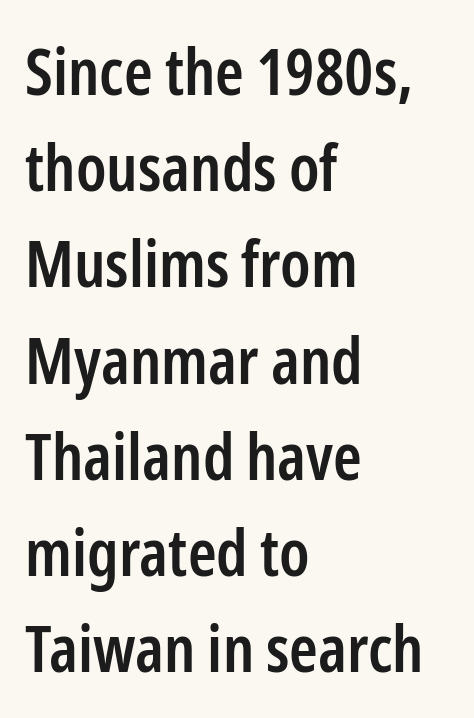
The image shows 65 px semibold, condensed sans-serif type, upright; set left-aligned, normal line spacing (1.48x), normal letter spacing, not underlined; low stroke contrast and a medium x-height.
